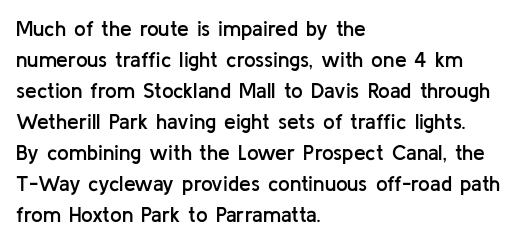
Observe the ordinary spacing: letters are neighbours, not strangers. Which margin do the lines hug? The left one — the right edge is uneven. Compared with typical paragraphs, the rows here are spaced about the same. Notice how the stems are strictly vertical — no italics here. Compared with an ordinary text face, these strokes are moderately heavier — a semibold. Clear beneath every line of the passage.
